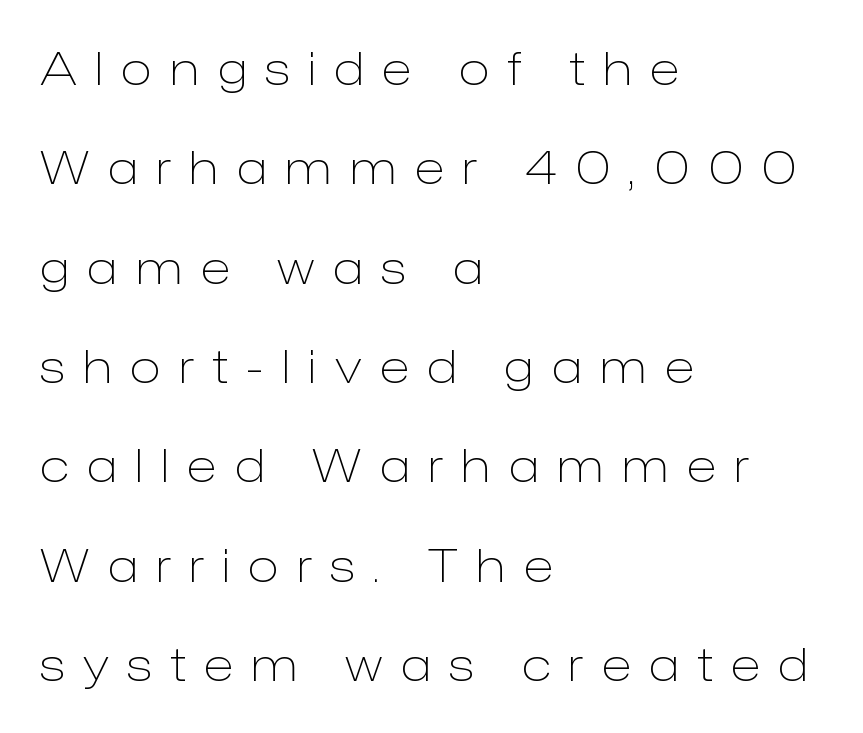
{"serif": "no", "italic": "no", "bold": "no", "weight": "light", "width": "normal", "stroke_contrast": "low", "x_height": "medium", "monospaced": "no", "underline": "no", "align": "left", "line_spacing": "loose", "line_spacing_ratio": 2.16, "letter_spacing": "wide", "letter_spacing_em": 0.4, "glyph_px": 46}
